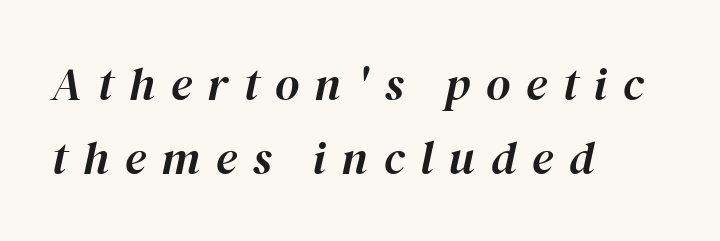
{"italic": "yes", "lean": "right", "slant_degrees": 12, "width": "normal", "stroke_contrast": "high", "x_height": "medium", "monospaced": "no", "underline": "no", "align": "left", "line_spacing": "normal", "line_spacing_ratio": 1.57, "letter_spacing": "wide", "letter_spacing_em": 0.33, "glyph_px": 47}
